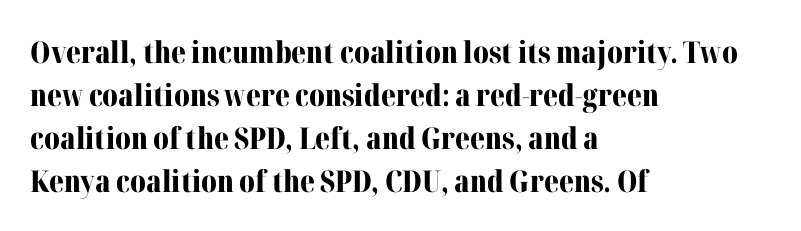
{"serif": "yes", "italic": "no", "bold": "yes", "weight": "bold", "width": "normal", "stroke_contrast": "medium", "x_height": "medium", "monospaced": "no", "underline": "no", "align": "left", "line_spacing": "normal", "line_spacing_ratio": 1.43, "letter_spacing": "normal", "letter_spacing_em": 0.0, "glyph_px": 30}
